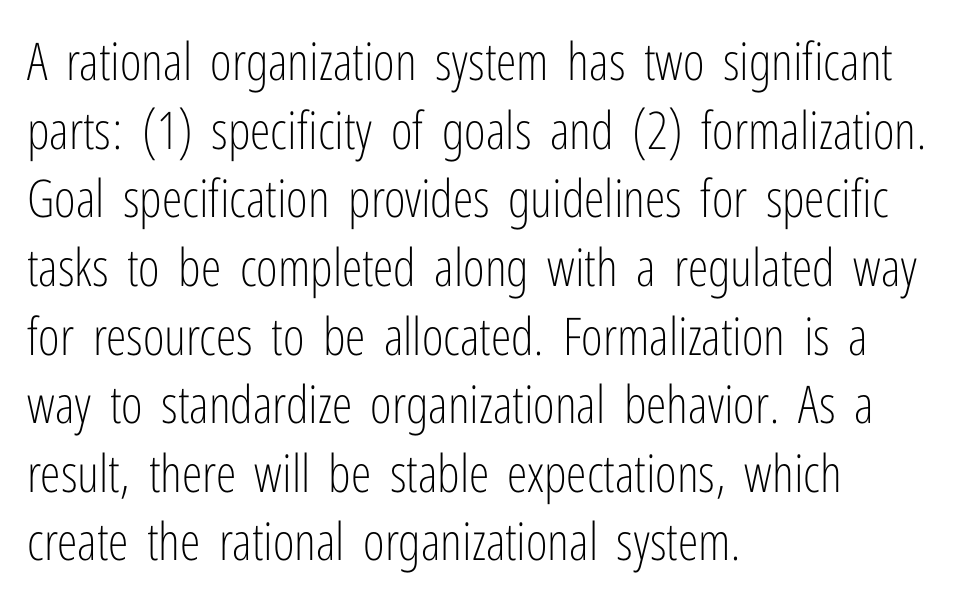
This sample keeps an unexceptional amount of space between lines. The typesetter chose a ragged-right arrangement here. Italic? Not at all — the glyphs are vertical. Beneath every word, the page is bare.
